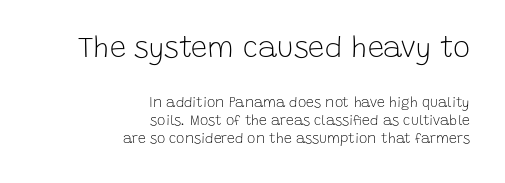
{"serif": "no", "italic": "no", "bold": "no", "weight": "light", "width": "normal", "stroke_contrast": "low", "x_height": "large", "monospaced": "no", "underline": "no", "align": "right", "line_spacing": "normal", "line_spacing_ratio": 1.3, "letter_spacing": "normal", "letter_spacing_em": 0.0, "larger_block": "first", "size_ratio": 2.07, "glyph_px": 29}
